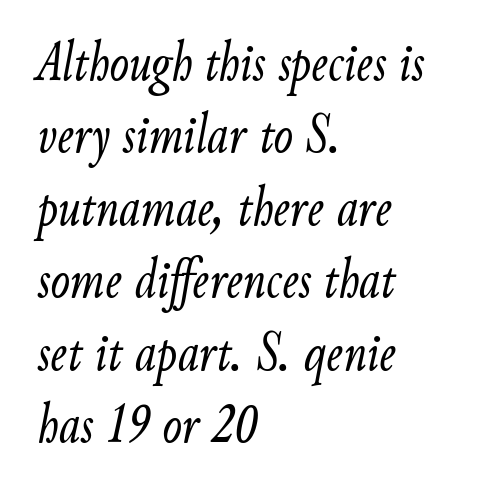
No word sits above an underline. The characters are drawn with everyday or finer stroke widths. The paragraph has a hard left edge and a soft right edge. Whoever set this chose a conventional vertical rhythm. Think of a printed novel: that variable character pitch is what you see here. Italic? Definitely — the glyphs are oblique.
